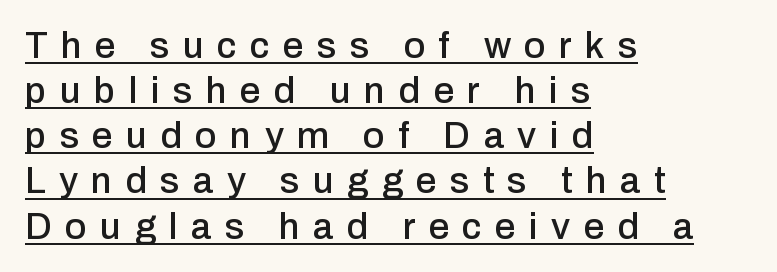
The image shows 37 px sans-serif type, upright; set left-aligned, line spacing 1.22x, unusually wide letter spacing (+0.36 em), underlined; low stroke contrast and a medium x-height.
